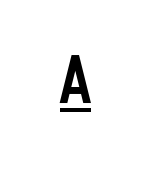
Q: Is the text italic (slanted)? A: No, it is upright.
Q: Is the typeface a serif or a sans-serif typeface? A: Sans-serif.
Q: Is the text underlined? A: Yes.
Q: How is the paragraph aligned? A: Centered.
Q: Is the spacing between letters normal or unusually wide? A: Unusually wide.
Q: Width (condensed, normal, or wide)? A: Condensed.
Q: Stroke contrast? A: Low.
Q: x-height? A: Large.
Q: Monospaced? A: No.
